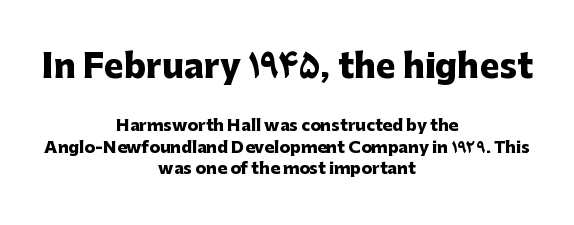
{"serif": "no", "italic": "no", "bold": "yes", "weight": "heavy", "width": "normal", "stroke_contrast": "low", "x_height": "medium", "monospaced": "no", "underline": "no", "align": "center", "line_spacing": "normal", "line_spacing_ratio": 1.37, "letter_spacing": "normal", "letter_spacing_em": 0.0, "larger_block": "first", "size_ratio": 2.06, "glyph_px": 33}
